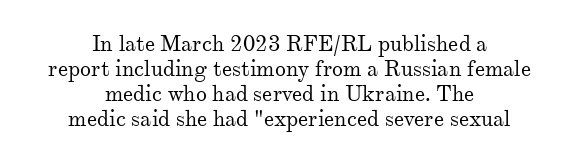
{"italic": "no", "bold": "no", "underline": "no", "align": "center", "line_spacing": "tight", "line_spacing_ratio": 1.13, "letter_spacing": "normal", "letter_spacing_em": 0.0, "glyph_px": 22}
